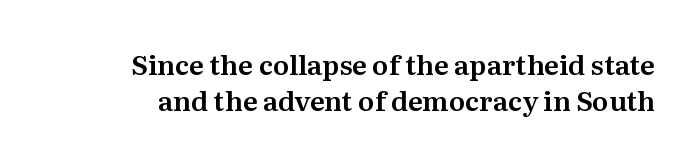
The image shows 27 px text type, upright; set normal line spacing (1.32x), normal letter spacing, not underlined.
